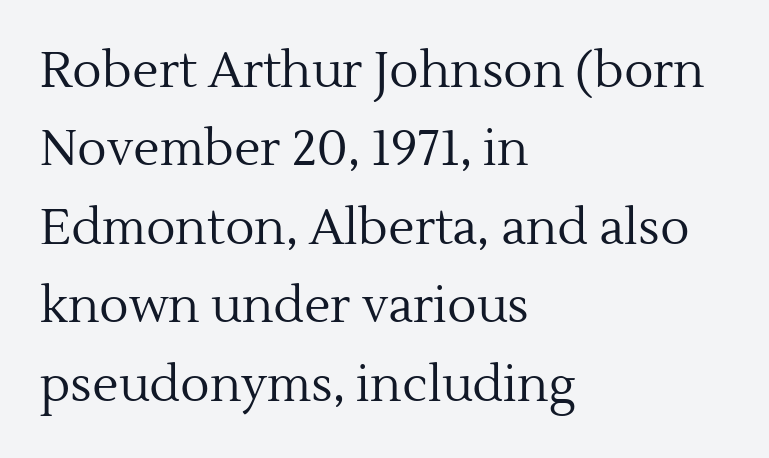
No word sits above an underline. On a weight scale, this lands at 450 or below. Normally led — the rows are evenly, conventionally spaced. Each letter keeps its own natural width here, so spacing adapts to shape. The setting favours the left margin, as ordinary paragraphs usually do.
